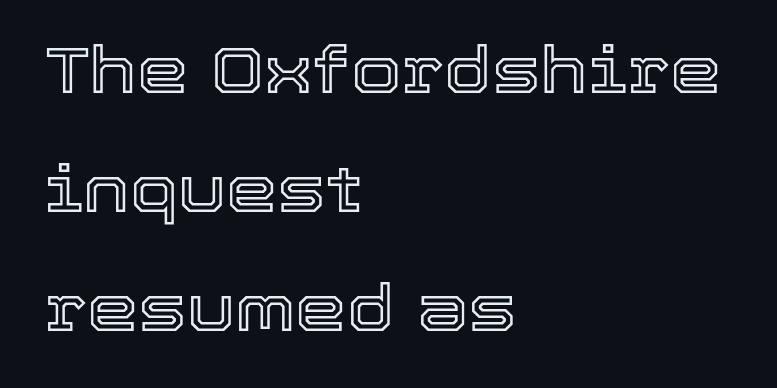
Q: Is the text italic (slanted)? A: No, it is upright.
Q: Is the text underlined? A: No.
Q: How is the paragraph aligned? A: Left-aligned.
Q: Is the spacing between letters normal or unusually wide? A: Normal.
Q: Width (condensed, normal, or wide)? A: Normal.
Q: x-height? A: Medium.
Q: Monospaced? A: No.
